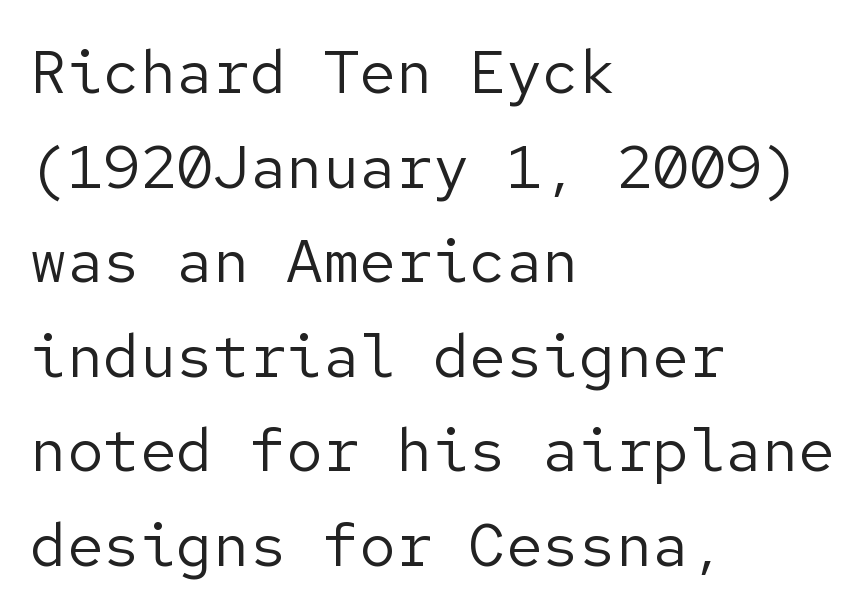
The typesetter chose a ragged-right arrangement here. Does extra space separate the letters? No, they use regular spacing. A roman cut, with each character standing at attention. How would I describe the line gaps? Plain and ordinary. No word sits above an underline.
